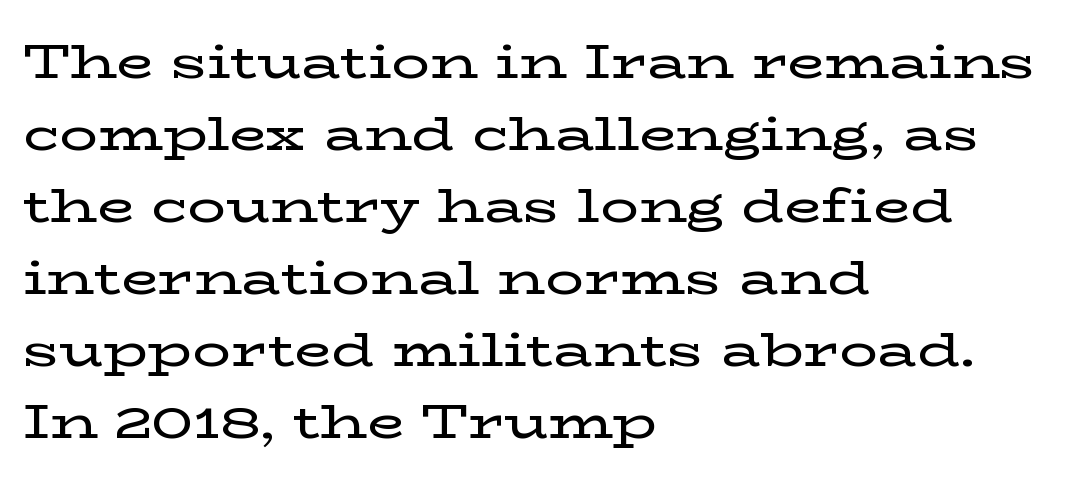
Alignment: flush left. No word sits above an underline. Every stem runs plumb, perpendicular to the baseline. The passage shown is typeset with a serif family. One glance says typical: line gaps are just what's usual.
